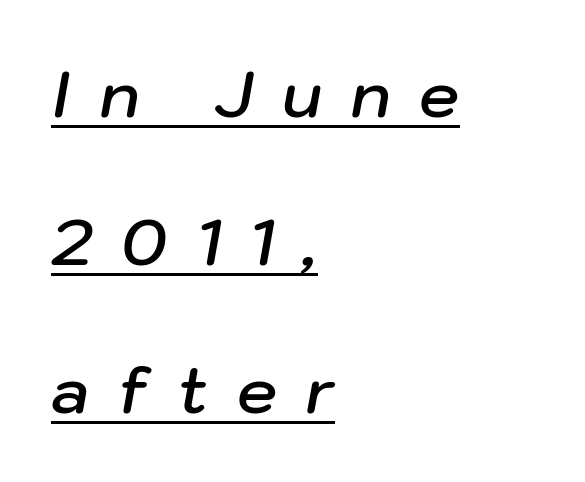
The image shows 64 px semibold type, italic (leaning right); set left-aligned, loose line spacing (2.31x), unusually wide letter spacing (+0.45 em), underlined; low stroke contrast and a medium x-height.
